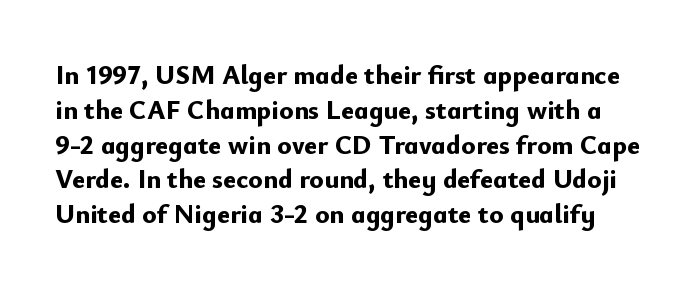
The image shows 27 px bold type, upright; set normal line spacing (1.29x), normal letter spacing, not underlined.
